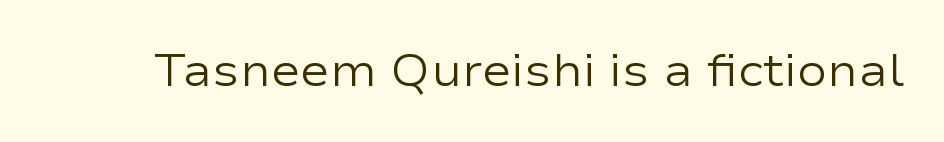
Q: Is the text bold? A: No.
Q: Is the text italic (slanted)? A: No, it is upright.
Q: Is the typeface a serif or a sans-serif typeface? A: Sans-serif.
Q: Is the text underlined? A: No.
Q: Is the spacing between letters normal or unusually wide? A: Normal.
Q: Width (condensed, normal, or wide)? A: Wide.
Q: Stroke contrast? A: Low.
Q: x-height? A: Medium.
Q: Monospaced? A: No.
